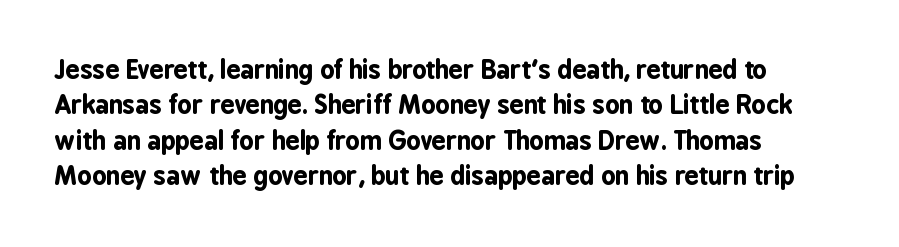
Q: Is the text bold? A: Yes.
Q: Is the text italic (slanted)? A: No, it is upright.
Q: Is the text underlined? A: No.
Q: How is the paragraph aligned? A: Left-aligned.
Q: Is the spacing between letters normal or unusually wide? A: Normal.
Q: Is the spacing between lines tight, normal or loose? A: Normal.
